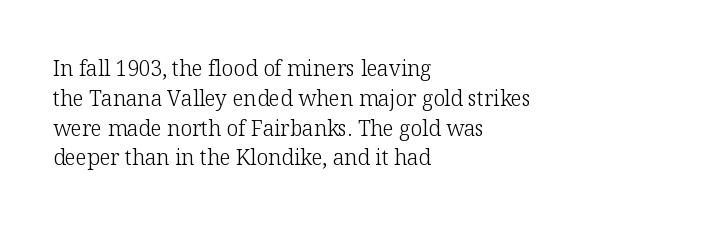
{"italic": "no", "bold": "no", "underline": "no", "align": "left", "line_spacing": "normal", "line_spacing_ratio": 1.42, "letter_spacing": "normal", "letter_spacing_em": 0.0, "glyph_px": 21}
